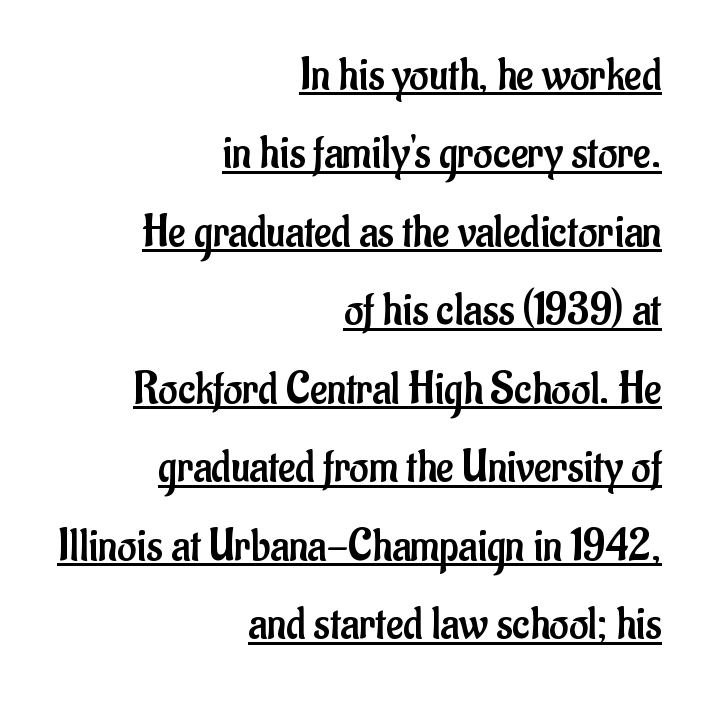
Decoration check: the copy is underlined. Is the stroke heavy? The answer is a plain regular-or-lighter. Each letter's strokes conclude bluntly, with no projecting serifs. Glyph-to-glyph distance matches everyday printed text. Students, observe: this is what conventionally led text looks like. Varying glyph widths throughout — classic text-font behaviour.
